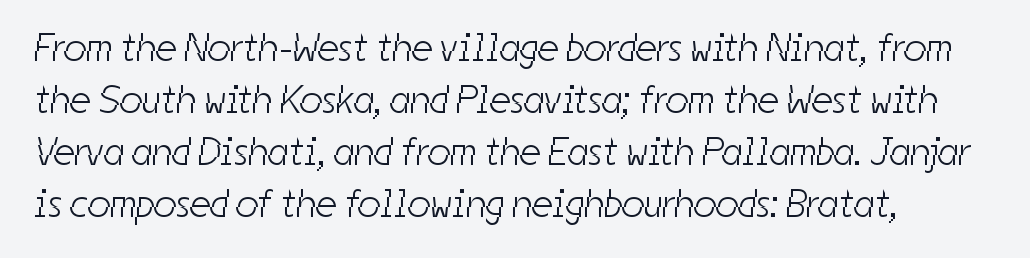
Q: Is the text bold? A: No.
Q: Is the typeface a serif or a sans-serif typeface? A: Sans-serif.
Q: Is the text underlined? A: No.
Q: How is the paragraph aligned? A: Left-aligned.
Q: Is the spacing between letters normal or unusually wide? A: Normal.
Q: Is the spacing between lines tight, normal or loose? A: Normal.
Q: Width (condensed, normal, or wide)? A: Condensed.
Q: Stroke contrast? A: Low.
Q: x-height? A: Medium.
Q: Monospaced? A: No.
